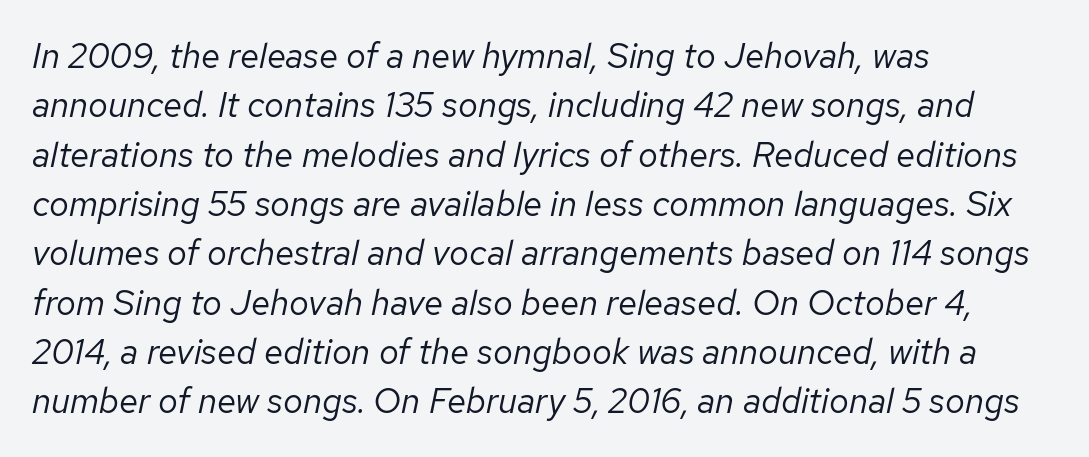
The image shows 35 px regular-weight type, italic (leaning right); set left-aligned, normal line spacing (1.41x), normal letter spacing, not underlined; low stroke contrast and a medium x-height.
